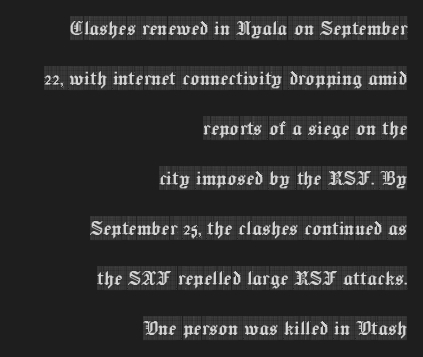
Q: Is the text italic (slanted)? A: No, it is upright.
Q: Is the text underlined? A: No.
Q: How is the paragraph aligned? A: Right-aligned.
Q: Is the spacing between letters normal or unusually wide? A: Normal.
Q: Is the spacing between lines tight, normal or loose? A: Loose.
